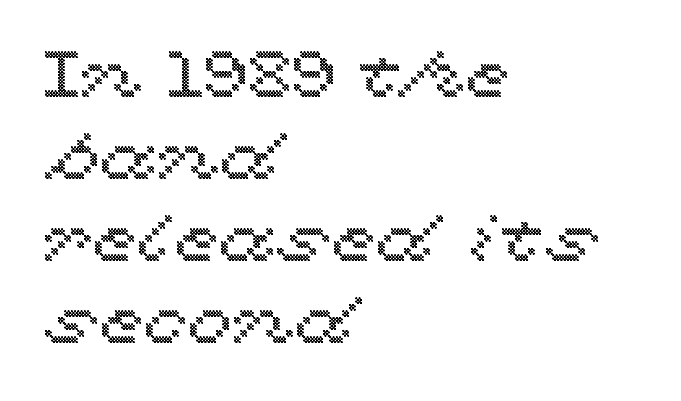
Q: Is the text italic (slanted)? A: Yes.
Q: Is the text underlined? A: No.
Q: How is the paragraph aligned? A: Left-aligned.
Q: Is the spacing between letters normal or unusually wide? A: Normal.
Q: Is the spacing between lines tight, normal or loose? A: Normal.
Q: Width (condensed, normal, or wide)? A: Wide.
Q: x-height? A: Medium.
Q: Monospaced? A: No.
